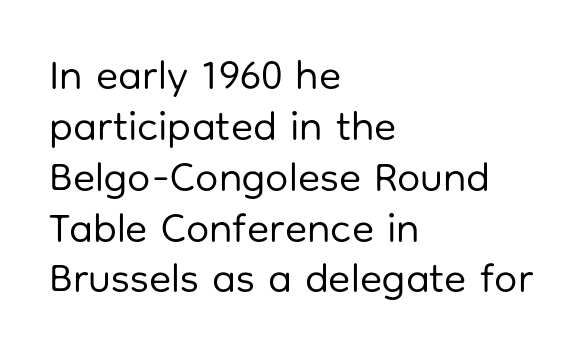
The paragraph has a hard left edge and a soft right edge. Caption: standard tracking, unaltered. Does the type have serifs? No, each stem ends abruptly. You could not count columns in this text — the font is proportionally spaced.
